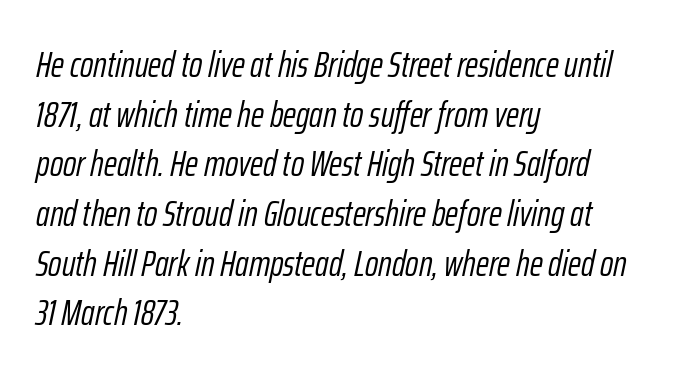
{"italic": "yes", "lean": "right", "slant_degrees": 12, "bold": "no", "weight": "light", "width": "condensed", "stroke_contrast": "low", "x_height": "medium", "monospaced": "no", "underline": "no", "align": "left", "line_spacing": "normal", "line_spacing_ratio": 1.38, "letter_spacing": "normal", "letter_spacing_em": 0.0, "glyph_px": 36}
